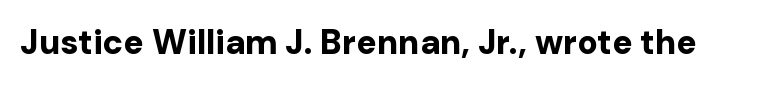
Q: Is the text bold? A: Yes.
Q: Is the text italic (slanted)? A: No, it is upright.
Q: Is the typeface a serif or a sans-serif typeface? A: Sans-serif.
Q: Is the text underlined? A: No.
Q: Is the spacing between letters normal or unusually wide? A: Normal.
Q: Width (condensed, normal, or wide)? A: Normal.
Q: Stroke contrast? A: Low.
Q: x-height? A: Medium.
Q: Monospaced? A: No.
